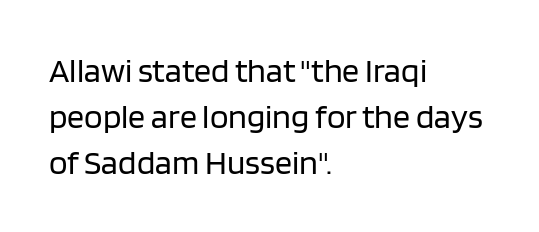
{"serif": "no", "italic": "no", "bold": "no", "weight": "regular", "width": "normal", "stroke_contrast": "low", "x_height": "large", "monospaced": "no", "underline": "no", "align": "left", "line_spacing": "normal", "line_spacing_ratio": 1.35, "letter_spacing": "normal", "letter_spacing_em": 0.0, "glyph_px": 34}
